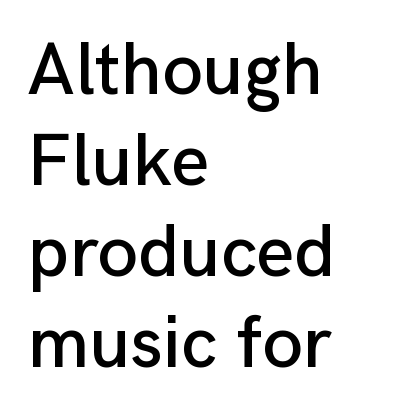
Q: Is the text italic (slanted)? A: No, it is upright.
Q: Is the typeface a serif or a sans-serif typeface? A: Sans-serif.
Q: Is the text underlined? A: No.
Q: How is the paragraph aligned? A: Left-aligned.
Q: Is the spacing between letters normal or unusually wide? A: Normal.
Q: Width (condensed, normal, or wide)? A: Normal.
Q: Stroke contrast? A: Low.
Q: x-height? A: Medium.
Q: Monospaced? A: No.
